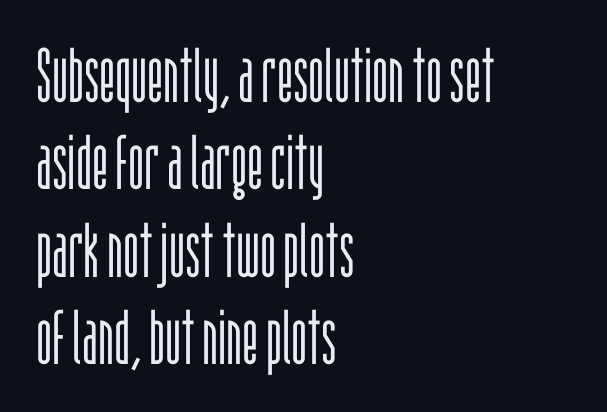
Q: Is the text bold? A: No.
Q: Is the text italic (slanted)? A: No, it is upright.
Q: Is the typeface a serif or a sans-serif typeface? A: Sans-serif.
Q: Is the text underlined? A: No.
Q: How is the paragraph aligned? A: Left-aligned.
Q: Is the spacing between letters normal or unusually wide? A: Normal.
Q: Is the spacing between lines tight, normal or loose? A: Tight.
Q: Width (condensed, normal, or wide)? A: Condensed.
Q: Stroke contrast? A: Low.
Q: x-height? A: Large.
Q: Monospaced? A: No.
